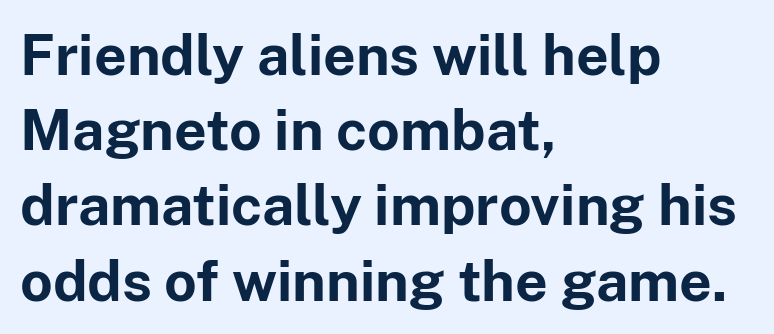
{"serif": "no", "italic": "no", "bold": "yes", "weight": "bold", "width": "normal", "stroke_contrast": "low", "x_height": "medium", "monospaced": "no", "underline": "no", "align": "left", "line_spacing": "normal", "line_spacing_ratio": 1.32, "letter_spacing": "normal", "letter_spacing_em": 0.0, "glyph_px": 57}
